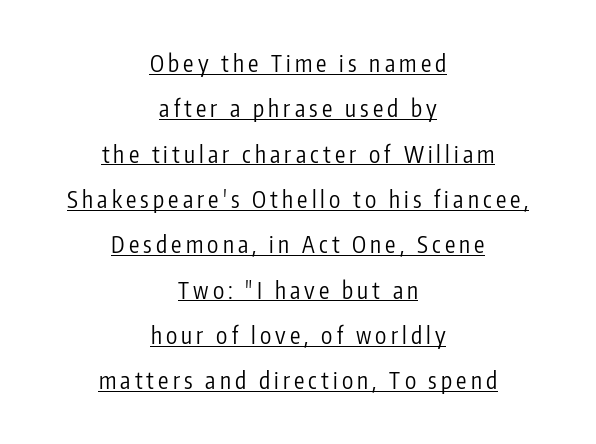
{"italic": "no", "bold": "no", "underline": "yes", "align": "center", "line_spacing": "loose", "line_spacing_ratio": 1.97, "glyph_px": 23}
